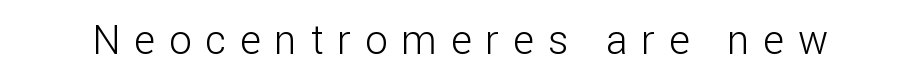
Grotesque or geometric, the face here clearly has no serifs. Think of a printed novel: that variable character pitch is what you see here. Heft: none added — not bold. This rendering features lettering with no underline. Italic? Not at all — the glyphs are vertical. You could only call the tracking loose — the letters float apart.
